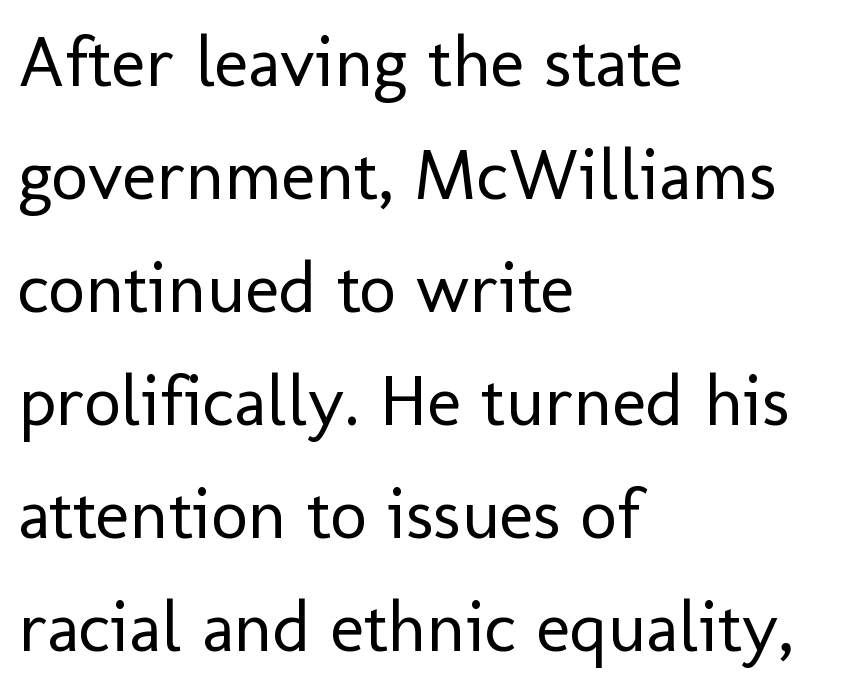
To sum up the face: it is a sans, with no serifs. Heft: none added — not bold. You could call the tracking neutral — neither tight nor loose. You can tell it's not italic because the verticals are truly vertical. The gap between lines stays unmarked. A student would call this left alignment; a typographer would say flush left, rag right.
